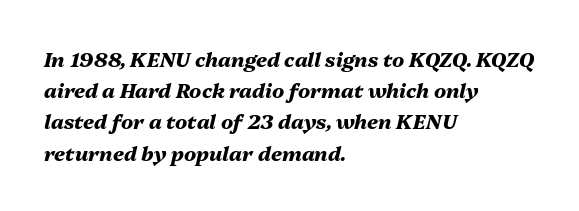
The image shows 20 px bold type, italic (leaning right); set left-aligned, normal line spacing (1.56x), normal letter spacing, not underlined.
